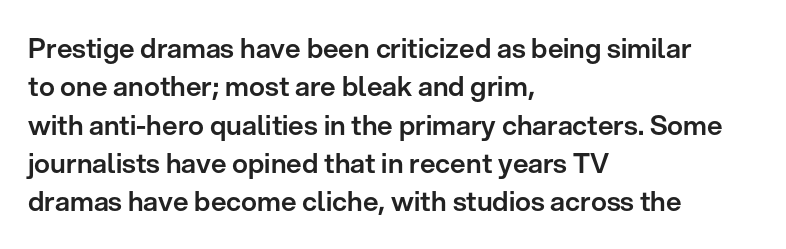
Q: Is the text italic (slanted)? A: No, it is upright.
Q: Is the text underlined? A: No.
Q: How is the paragraph aligned? A: Left-aligned.
Q: Is the spacing between letters normal or unusually wide? A: Normal.
Q: Is the spacing between lines tight, normal or loose? A: Normal.
